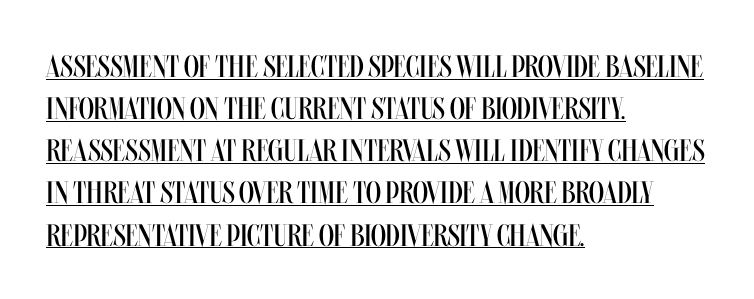
The image shows 31 px regular-weight, condensed type, upright; set left-aligned, normal line spacing (1.36x), normal letter spacing, underlined; medium stroke contrast and a large x-height.
